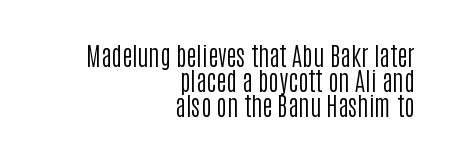
{"italic": "no", "bold": "no", "underline": "no", "align": "right", "line_spacing": "tight", "line_spacing_ratio": 1.0, "letter_spacing": "normal", "letter_spacing_em": 0.0, "glyph_px": 25}
